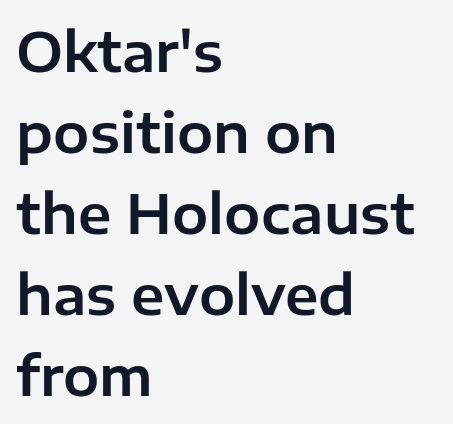
Q: Is the text italic (slanted)? A: No, it is upright.
Q: Is the typeface a serif or a sans-serif typeface? A: Sans-serif.
Q: Is the text underlined? A: No.
Q: How is the paragraph aligned? A: Left-aligned.
Q: Is the spacing between letters normal or unusually wide? A: Normal.
Q: Is the spacing between lines tight, normal or loose? A: Normal.
Q: Width (condensed, normal, or wide)? A: Normal.
Q: Stroke contrast? A: Low.
Q: x-height? A: Medium.
Q: Monospaced? A: No.
